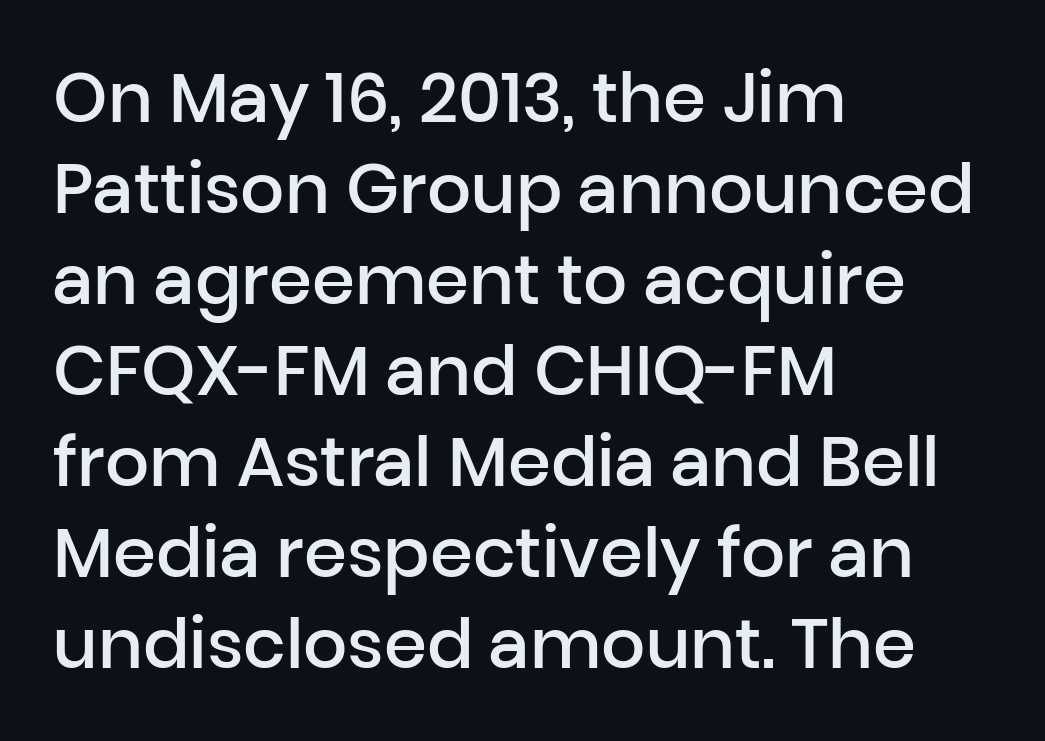
Q: Is the text bold? A: Semi-bold.
Q: Is the text italic (slanted)? A: No, it is upright.
Q: Is the typeface a serif or a sans-serif typeface? A: Sans-serif.
Q: Is the text underlined? A: No.
Q: How is the paragraph aligned? A: Left-aligned.
Q: Is the spacing between letters normal or unusually wide? A: Normal.
Q: Is the spacing between lines tight, normal or loose? A: Normal.
Q: Width (condensed, normal, or wide)? A: Normal.
Q: Stroke contrast? A: Low.
Q: x-height? A: Medium.
Q: Monospaced? A: No.
